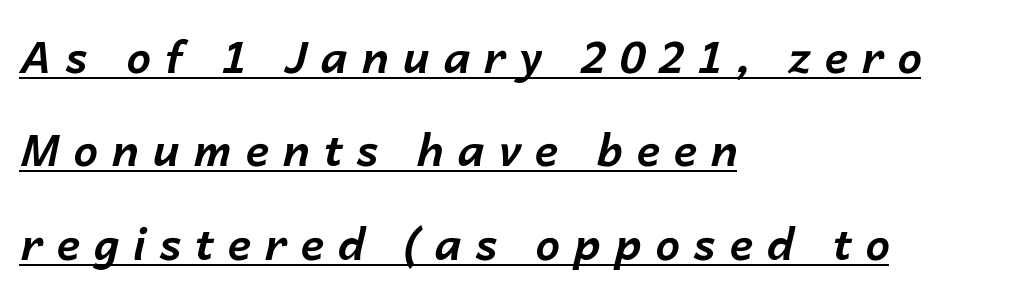
Tall strokes in this sample are angled rather than plumb. Note the varied advance widths — an 'i' is clearly narrower than an 'm'. The specimen includes a rule beneath the text block's lines. In terms of leading, this rendering errs on the spacious side.
